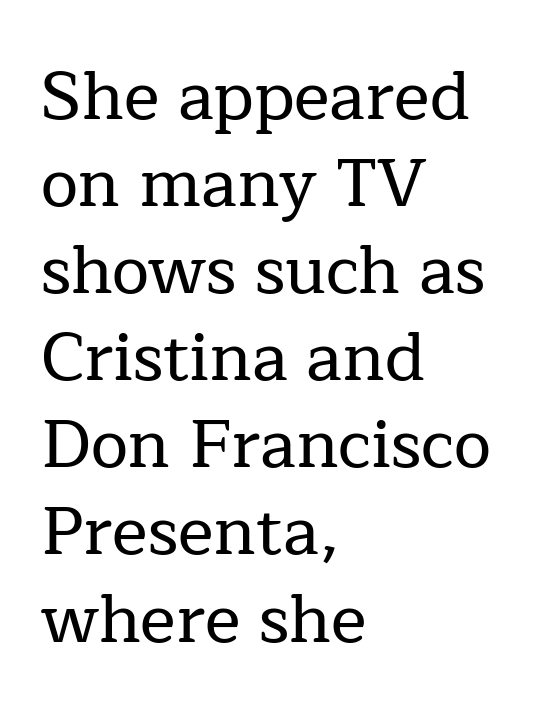
Descenders are the only things crossing below the line. This rendering uses left alignment, leaving the right contour irregular. The face used here is seriffed, in the tradition of book romans. Every stem runs plumb, perpendicular to the baseline.
